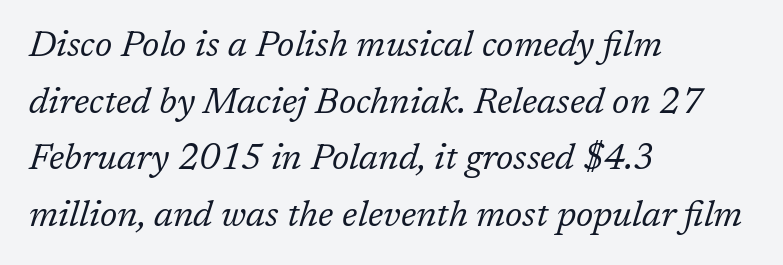
Q: Is the text bold? A: No.
Q: Is the text italic (slanted)? A: Yes, it leans right by about 17 degrees.
Q: Is the typeface a serif or a sans-serif typeface? A: Serif.
Q: Is the text underlined? A: No.
Q: How is the paragraph aligned? A: Left-aligned.
Q: Is the spacing between letters normal or unusually wide? A: Normal.
Q: Is the spacing between lines tight, normal or loose? A: Normal.
Q: Width (condensed, normal, or wide)? A: Normal.
Q: Stroke contrast? A: Low.
Q: x-height? A: Medium.
Q: Monospaced? A: No.
